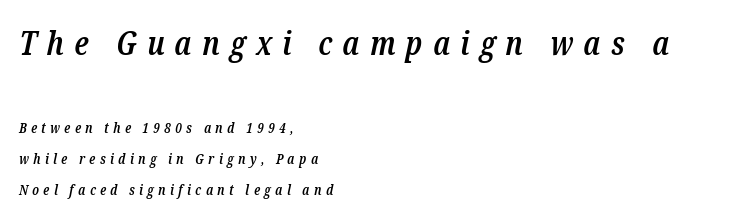
The image shows 33 px semibold, condensed serif type, italic (leaning right); set left-aligned, loose line spacing (2.21x), unusually wide letter spacing (+0.31 em), not underlined; the first (top) block is 2.36x larger; low stroke contrast and a medium x-height.
